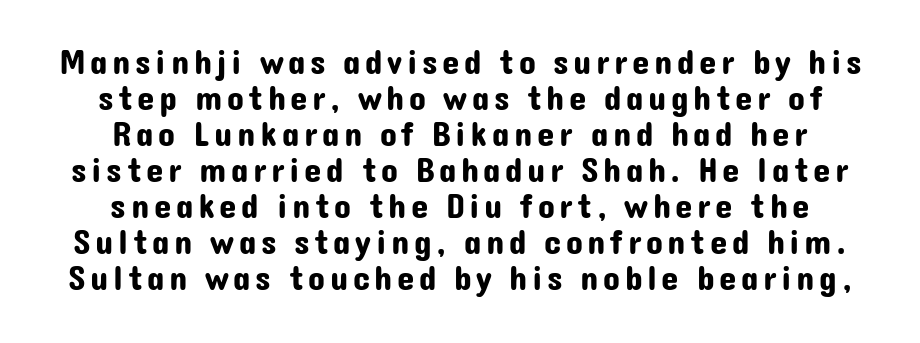
{"serif": "no", "italic": "no", "width": "normal", "stroke_contrast": "low", "x_height": "medium", "monospaced": "no", "underline": "no", "align": "center", "line_spacing": "tight", "line_spacing_ratio": 1.03, "glyph_px": 35}
